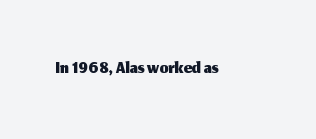
{"serif": "no", "italic": "no", "width": "normal", "stroke_contrast": "medium", "x_height": "medium", "monospaced": "no", "underline": "no", "letter_spacing": "normal", "letter_spacing_em": 0.0, "glyph_px": 28}
